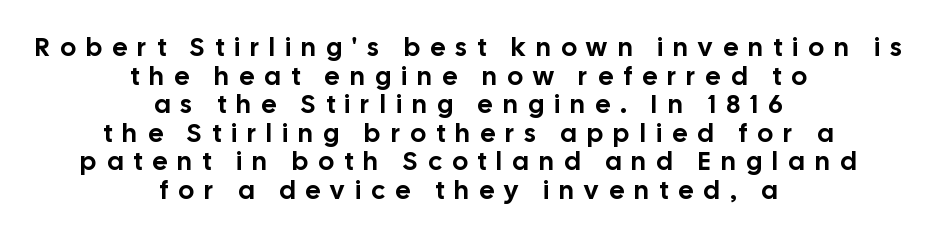
The image shows 26 px text type, upright; set centered, tight line spacing (1.1x), unusually wide letter spacing (+0.4 em), not underlined.
